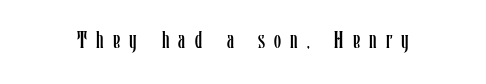
The image shows 23 px text type, upright; set unusually wide letter spacing (+0.4 em), not underlined.
